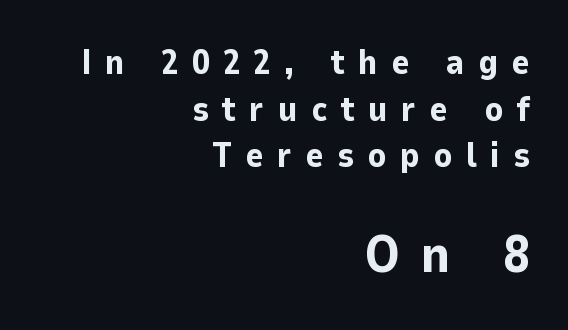
{"serif": "no", "italic": "no", "bold": "yes", "weight": "bold", "width": "normal", "stroke_contrast": "low", "x_height": "medium", "monospaced": "no", "underline": "no", "align": "right", "line_spacing": "normal", "line_spacing_ratio": 1.33, "letter_spacing": "wide", "letter_spacing_em": 0.38, "larger_block": "second", "size_ratio": 1.49, "glyph_px": 52}
